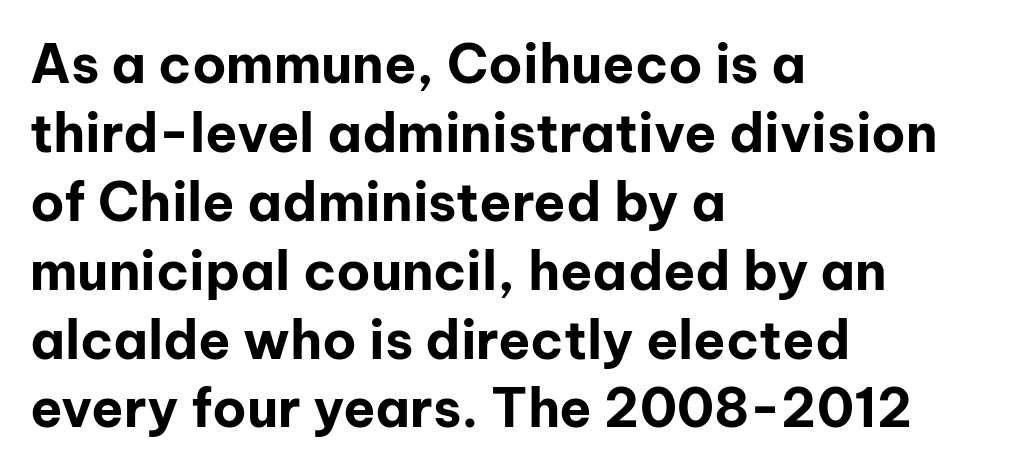
{"serif": "no", "italic": "no", "bold": "yes", "weight": "bold", "width": "normal", "stroke_contrast": "low", "x_height": "medium", "monospaced": "no", "underline": "no", "align": "left", "line_spacing": "normal", "line_spacing_ratio": 1.3, "letter_spacing": "normal", "letter_spacing_em": 0.0, "glyph_px": 53}
